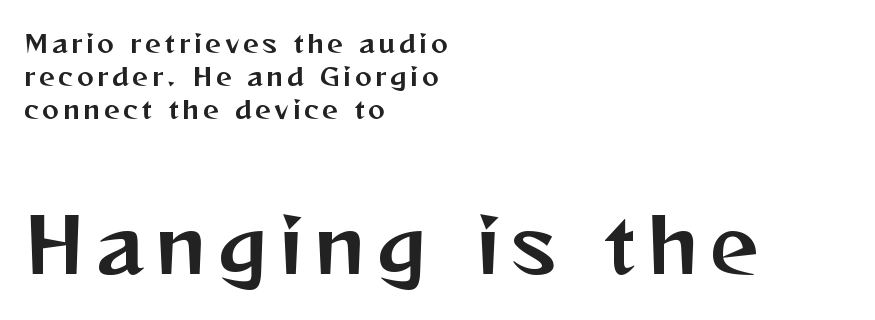
Q: Is the text italic (slanted)? A: No, it is upright.
Q: Is the typeface a serif or a sans-serif typeface? A: Sans-serif.
Q: Is the text underlined? A: No.
Q: How is the paragraph aligned? A: Left-aligned.
Q: Is the spacing between lines tight, normal or loose? A: Normal.
Q: Which block of text is set in a larger size, the first (top) or the second (bottom)? A: The second (bottom) one.
Q: Width (condensed, normal, or wide)? A: Normal.
Q: Stroke contrast? A: Medium.
Q: x-height? A: Medium.
Q: Monospaced? A: No.
